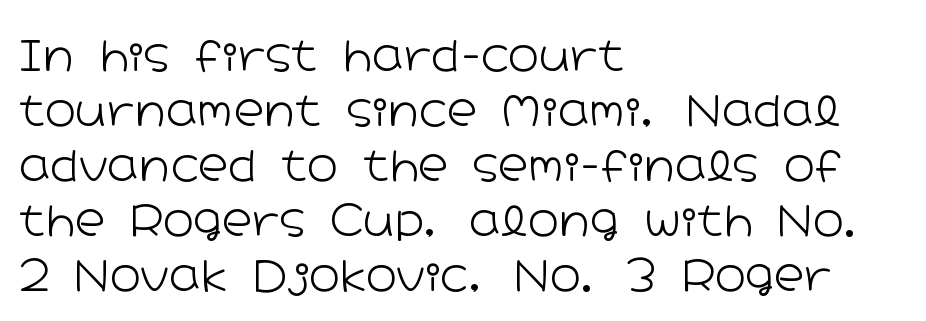
Note the varied advance widths — an 'i' is clearly narrower than an 'm'. Unbolded letterforms with no extra heft. Each word holds together tightly as a unit, with standard inter-letter gaps. The specimen reads as upright at a glance.
